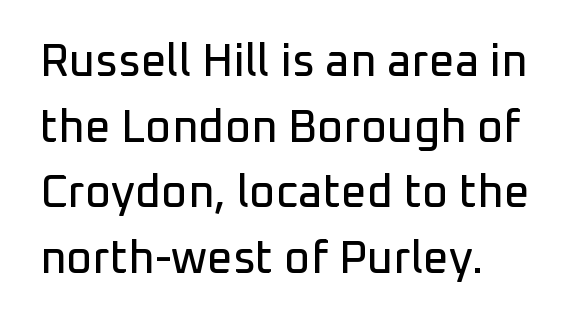
Q: Is the text italic (slanted)? A: No, it is upright.
Q: Is the typeface a serif or a sans-serif typeface? A: Sans-serif.
Q: Is the text underlined? A: No.
Q: Is the spacing between letters normal or unusually wide? A: Normal.
Q: Is the spacing between lines tight, normal or loose? A: Normal.
Q: Width (condensed, normal, or wide)? A: Normal.
Q: Stroke contrast? A: Low.
Q: x-height? A: Medium.
Q: Monospaced? A: No.
